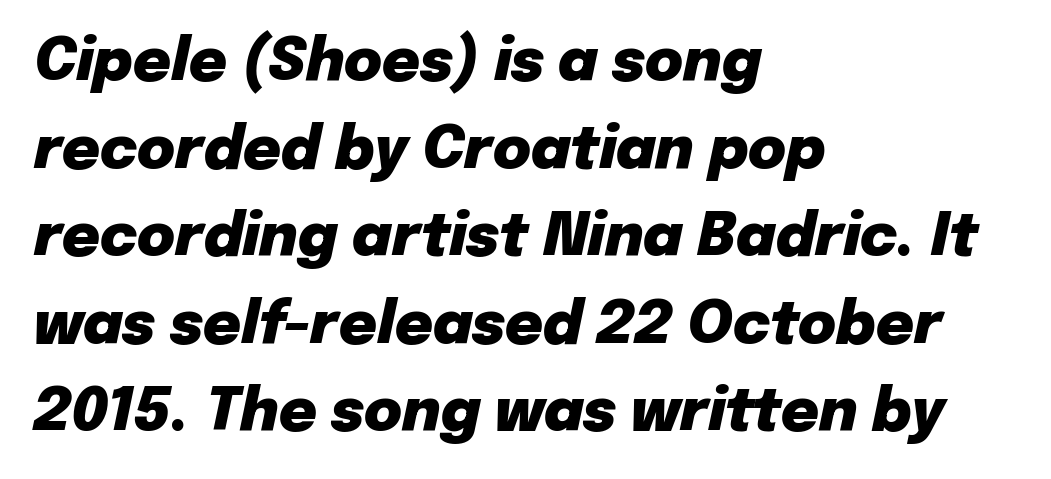
Q: Is the text bold? A: Yes.
Q: Is the text italic (slanted)? A: Yes, it leans right by about 12 degrees.
Q: Is the text underlined? A: No.
Q: How is the paragraph aligned? A: Left-aligned.
Q: Is the spacing between letters normal or unusually wide? A: Normal.
Q: Is the spacing between lines tight, normal or loose? A: Normal.
Q: Width (condensed, normal, or wide)? A: Normal.
Q: Stroke contrast? A: Low.
Q: x-height? A: Medium.
Q: Monospaced? A: No.
